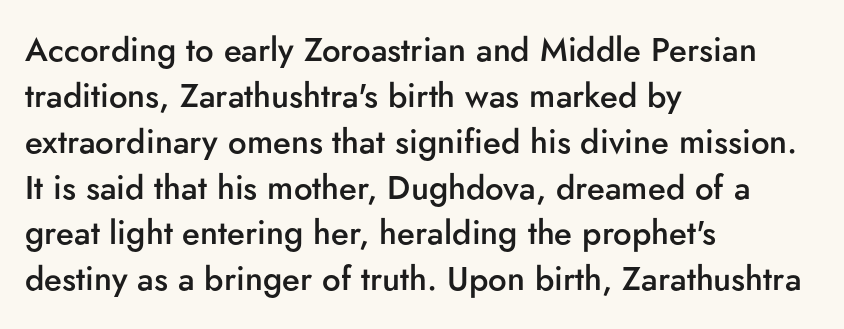
Q: Is the text bold? A: Semi-bold.
Q: Is the text italic (slanted)? A: No, it is upright.
Q: Is the typeface a serif or a sans-serif typeface? A: Sans-serif.
Q: Is the text underlined? A: No.
Q: How is the paragraph aligned? A: Left-aligned.
Q: Is the spacing between letters normal or unusually wide? A: Normal.
Q: Is the spacing between lines tight, normal or loose? A: Normal.
Q: Width (condensed, normal, or wide)? A: Normal.
Q: Stroke contrast? A: Low.
Q: x-height? A: Small.
Q: Monospaced? A: No.
